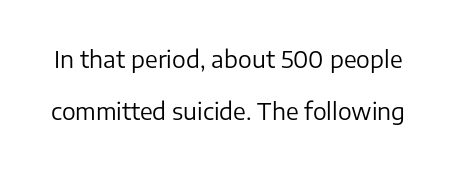
Unbolded letterforms with no extra heft. Interline gaps are noticeably wide in this sample. Students, note that the glyphs here touch the page at normal intervals. Type without underlining. These lines were composed using upright roman letters.
